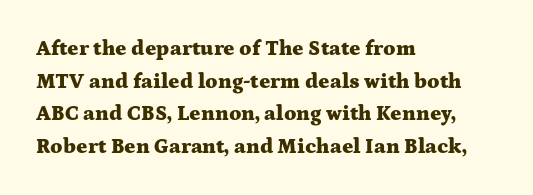
Q: Is the text bold? A: Yes.
Q: Is the text italic (slanted)? A: No, it is upright.
Q: Is the text underlined? A: No.
Q: How is the paragraph aligned? A: Left-aligned.
Q: Is the spacing between letters normal or unusually wide? A: Normal.
Q: Is the spacing between lines tight, normal or loose? A: Normal.
